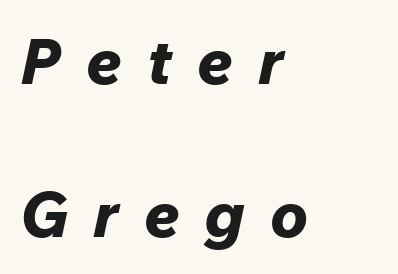
The image shows 63 px bold type, italic (leaning right); set left-aligned, loose line spacing (2.43x), unusually wide letter spacing (+0.4 em), not underlined; low stroke contrast and a medium x-height.
